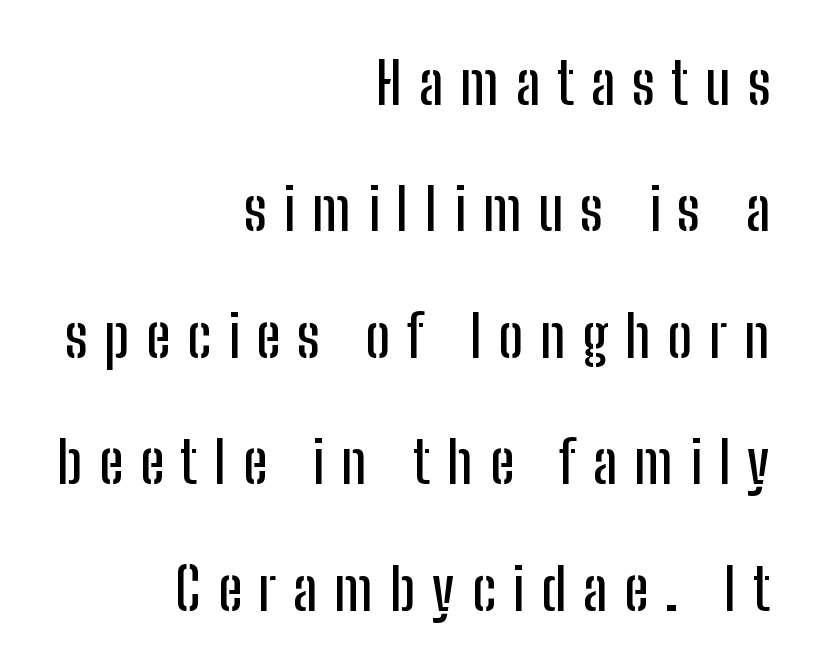
Q: Is the text italic (slanted)? A: No, it is upright.
Q: Is the typeface a serif or a sans-serif typeface? A: Sans-serif.
Q: Is the text underlined? A: No.
Q: How is the paragraph aligned? A: Right-aligned.
Q: Is the spacing between letters normal or unusually wide? A: Unusually wide.
Q: Is the spacing between lines tight, normal or loose? A: Loose.
Q: Width (condensed, normal, or wide)? A: Condensed.
Q: Stroke contrast? A: Low.
Q: x-height? A: Medium.
Q: Monospaced? A: No.
